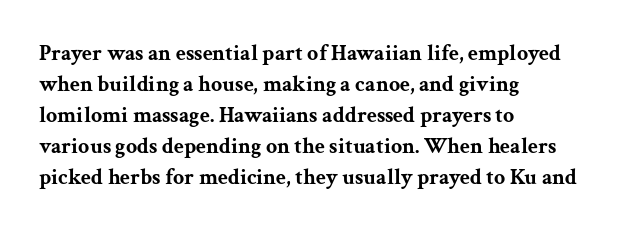
The image shows 22 px bold type, upright; set left-aligned, normal line spacing (1.41x), normal letter spacing, not underlined.
